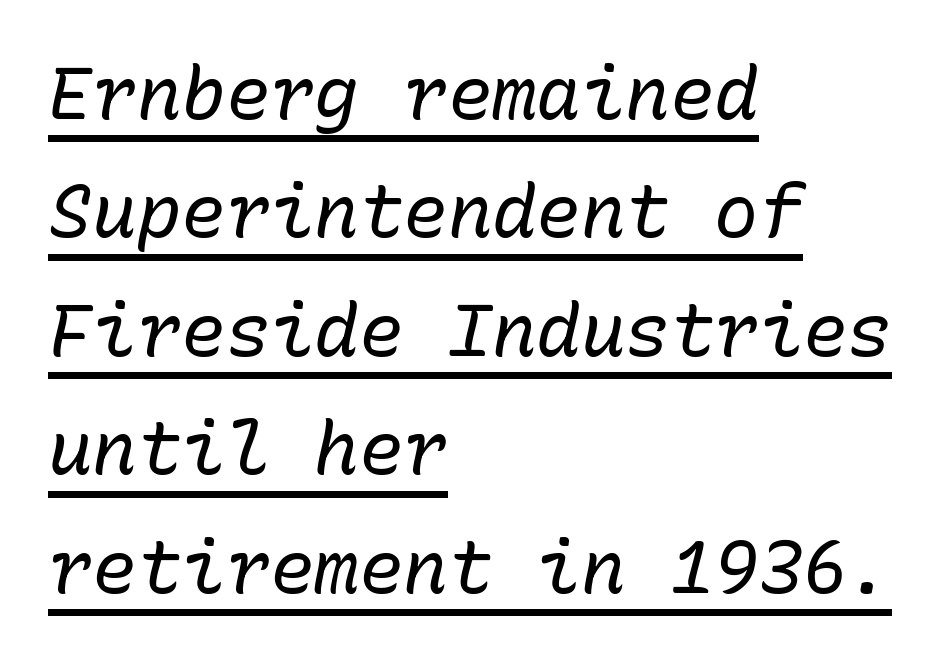
Q: Is the text bold? A: No.
Q: Is the text italic (slanted)? A: Yes, it leans right by about 10 degrees.
Q: Is the text underlined? A: Yes.
Q: How is the paragraph aligned? A: Left-aligned.
Q: Is the spacing between letters normal or unusually wide? A: Normal.
Q: Is the spacing between lines tight, normal or loose? A: Normal.
Q: Width (condensed, normal, or wide)? A: Normal.
Q: Stroke contrast? A: Low.
Q: x-height? A: Medium.
Q: Monospaced? A: Yes.
